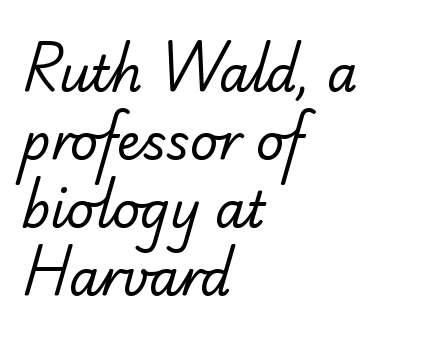
{"serif": "no", "bold": "no", "weight": "regular", "width": "normal", "stroke_contrast": "low", "x_height": "small", "monospaced": "no", "underline": "no", "align": "left", "line_spacing": "normal", "line_spacing_ratio": 1.39, "letter_spacing": "normal", "letter_spacing_em": 0.0, "glyph_px": 49}
